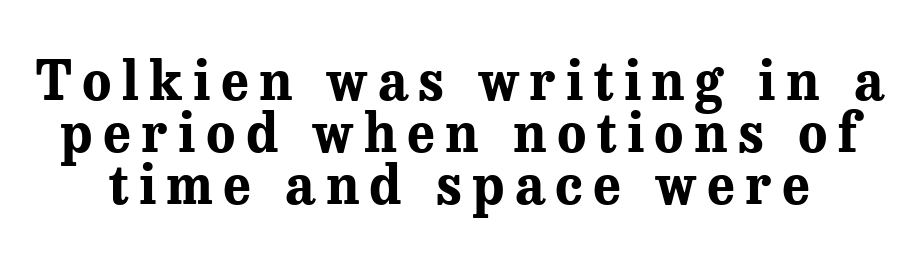
Q: Is the text bold? A: Yes.
Q: Is the text italic (slanted)? A: No, it is upright.
Q: Is the typeface a serif or a sans-serif typeface? A: Serif.
Q: Is the text underlined? A: No.
Q: Is the spacing between lines tight, normal or loose? A: Tight.
Q: Width (condensed, normal, or wide)? A: Normal.
Q: Stroke contrast? A: Medium.
Q: x-height? A: Medium.
Q: Monospaced? A: No.
